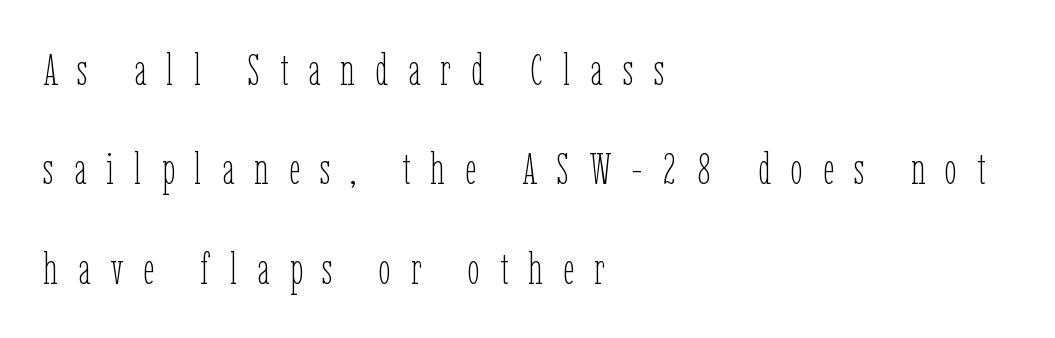
The image shows 44 px thin, condensed type, upright; set left-aligned, loose line spacing (2.26x), unusually wide letter spacing (+0.46 em), not underlined; low stroke contrast and a medium x-height.
